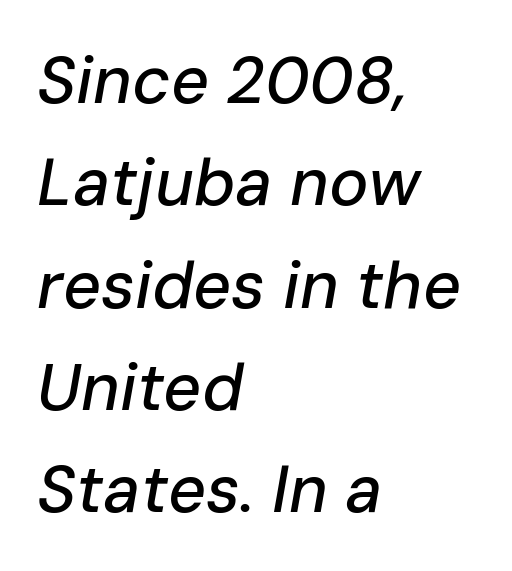
Q: Is the text italic (slanted)? A: Yes, it leans right by about 10 degrees.
Q: Is the text underlined? A: No.
Q: How is the paragraph aligned? A: Left-aligned.
Q: Is the spacing between letters normal or unusually wide? A: Normal.
Q: Is the spacing between lines tight, normal or loose? A: Normal.
Q: Width (condensed, normal, or wide)? A: Normal.
Q: Stroke contrast? A: Low.
Q: x-height? A: Medium.
Q: Monospaced? A: No.
